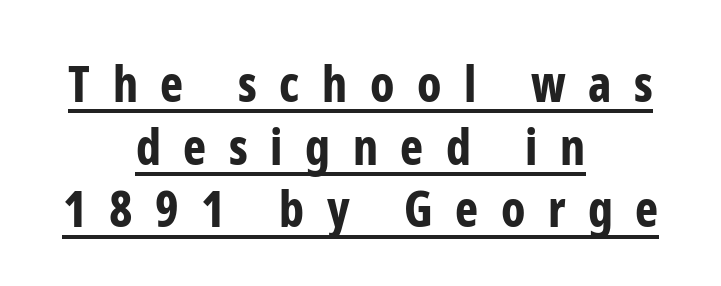
Caption: bold face, heavy strokes. This sample has the flowing, uneven cadence of proportional lettering. Tracking here is generous; glyphs stand well apart from one another. A student would call this center alignment; a typographer would say set centered.
